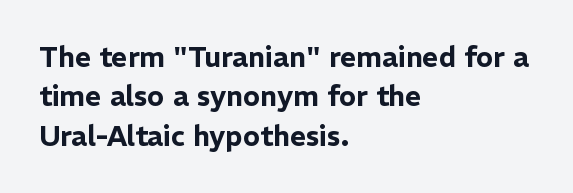
{"serif": "no", "italic": "no", "width": "normal", "stroke_contrast": "low", "x_height": "medium", "monospaced": "no", "underline": "no", "align": "left", "line_spacing": "normal", "line_spacing_ratio": 1.41, "letter_spacing": "normal", "letter_spacing_em": 0.0, "glyph_px": 28}
